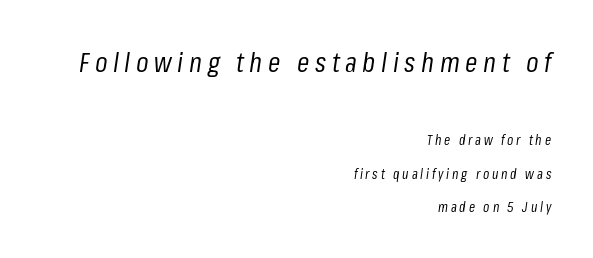
Compared with typical body copy, the letter spacing here is much looser. In terms of leading, this rendering errs on the spacious side. No word sits above an underline. Stroke thickness stays within the range of a standard reading face or lighter. Casual observation: everything's shoved over to the right.
